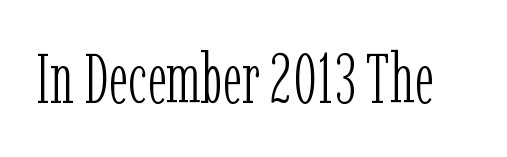
{"serif": "yes", "italic": "no", "bold": "no", "weight": "light", "width": "condensed", "stroke_contrast": "low", "x_height": "medium", "monospaced": "no", "underline": "no", "letter_spacing": "normal", "letter_spacing_em": 0.0, "glyph_px": 70}
